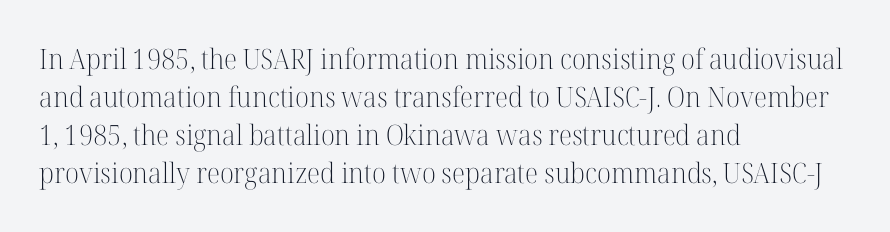
{"serif": "yes", "italic": "no", "bold": "no", "weight": "light", "width": "normal", "stroke_contrast": "high", "x_height": "medium", "monospaced": "no", "underline": "no", "align": "left", "line_spacing": "normal", "line_spacing_ratio": 1.36, "letter_spacing": "normal", "letter_spacing_em": 0.0, "glyph_px": 28}
